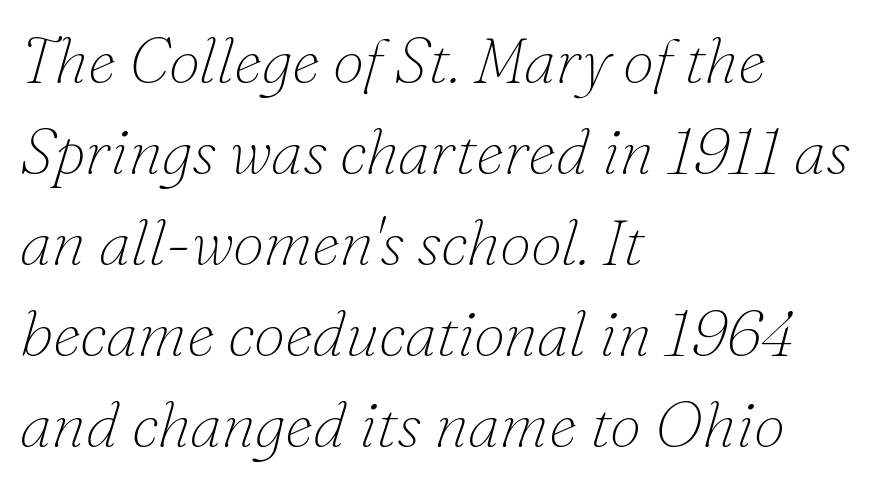
Reading down the column, the eye jumps a familiar distance to each next line. This sample uses plain, unmodified letter spacing. These lines are rendered in a variable-pitch font. In CSS terms this would be text-align: left.
